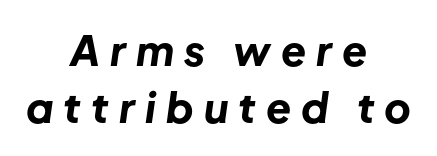
Q: Is the text bold? A: Yes.
Q: Is the text italic (slanted)? A: Yes, it leans right by about 8 degrees.
Q: Is the text underlined? A: No.
Q: How is the paragraph aligned? A: Centered.
Q: Is the spacing between letters normal or unusually wide? A: Unusually wide.
Q: Is the spacing between lines tight, normal or loose? A: Normal.
Q: Width (condensed, normal, or wide)? A: Normal.
Q: Stroke contrast? A: Low.
Q: x-height? A: Medium.
Q: Monospaced? A: No.
